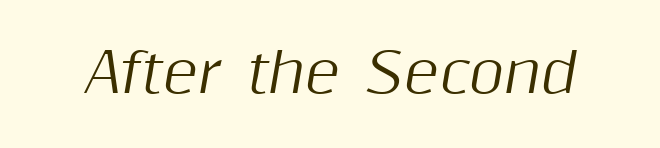
The image shows 54 px text type, italic (leaning right); set normal letter spacing, not underlined; medium stroke contrast and a medium x-height.
